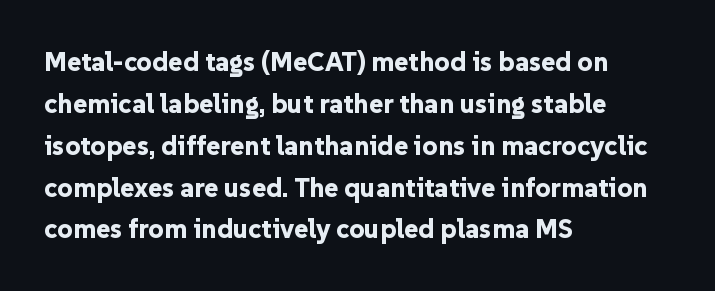
The face used here has the dense, thick strokes of a bold. Students, observe: this is what conventionally led text looks like. Notice how the stems are strictly vertical — no italics here. The setting favours the left margin, as ordinary paragraphs usually do.
